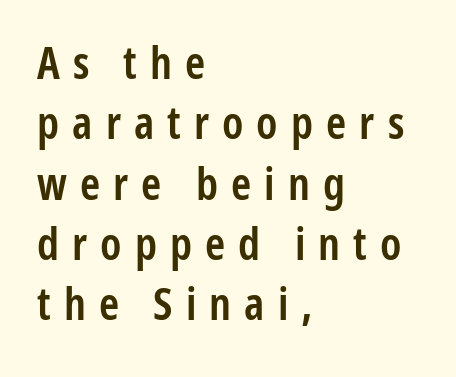
Line beginnings align vertically; line endings do not. Tracking here is generous; glyphs stand well apart from one another. Typographically, this falls in the sans-serif category. Notice the strokes are somewhat thickened but not fully heavy: this is a semibold. This is roman type, the default non-slanted kind.
